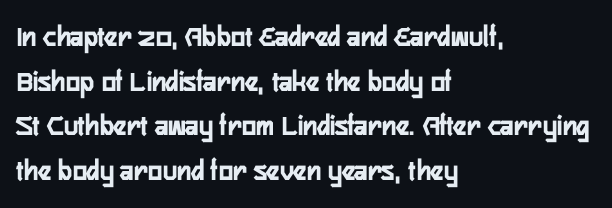
The image shows 30 px semibold, condensed sans-serif type, upright; set left-aligned, normal line spacing (1.49x), normal letter spacing, not underlined; low stroke contrast and a medium x-height.
